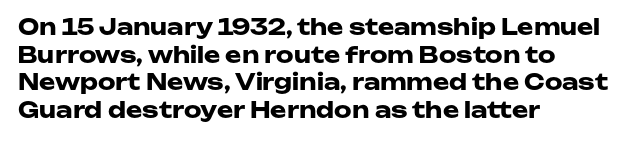
{"italic": "no", "bold": "yes", "underline": "no", "align": "left", "line_spacing": "normal", "line_spacing_ratio": 1.26, "letter_spacing": "normal", "letter_spacing_em": 0.0, "glyph_px": 22}
